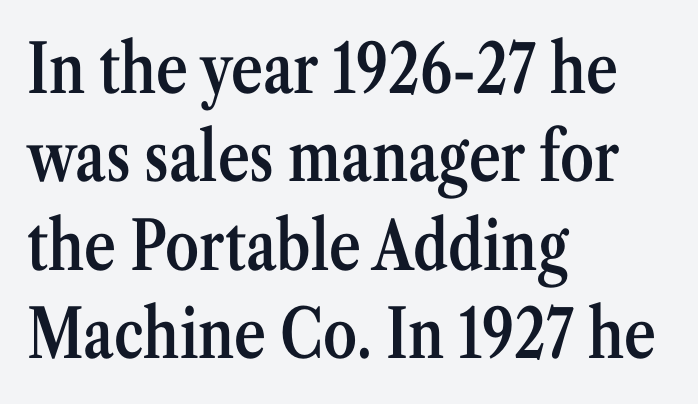
The image shows 68 px semibold, condensed serif type, upright; set left-aligned, normal line spacing (1.3x), normal letter spacing, not underlined; medium stroke contrast and a medium x-height.
